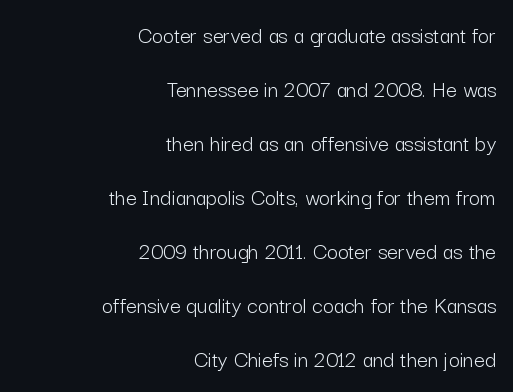
The image shows 24 px text type, upright; set right-aligned, loose line spacing (2.25x), normal letter spacing, not underlined.
